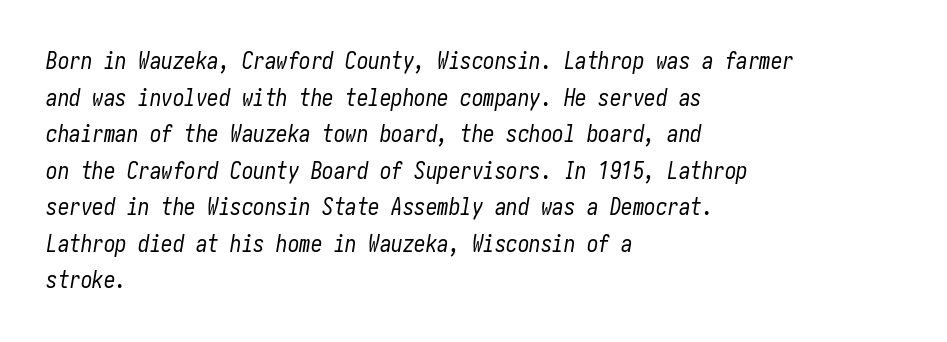
Q: Is the text bold? A: No.
Q: Is the text italic (slanted)? A: Yes, it leans right by about 10 degrees.
Q: Is the text underlined? A: No.
Q: How is the paragraph aligned? A: Left-aligned.
Q: Is the spacing between letters normal or unusually wide? A: Normal.
Q: Is the spacing between lines tight, normal or loose? A: Normal.
